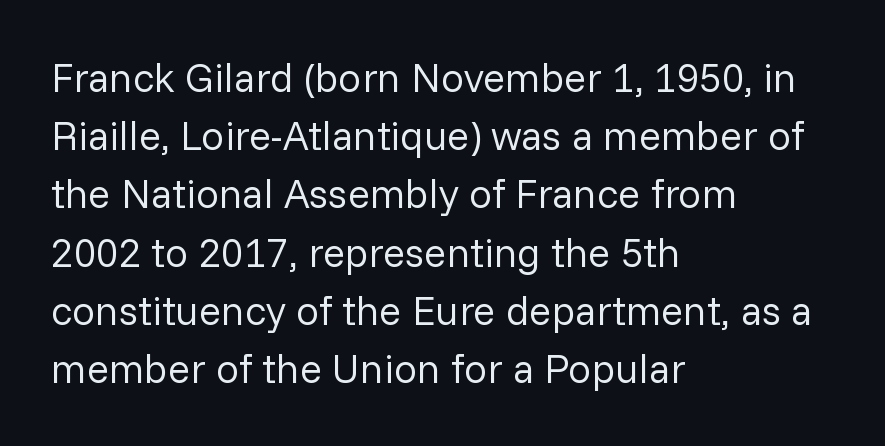
The image shows 41 px regular-weight sans-serif type, upright; set left-aligned, normal line spacing (1.42x), normal letter spacing, not underlined; low stroke contrast and a medium x-height.
